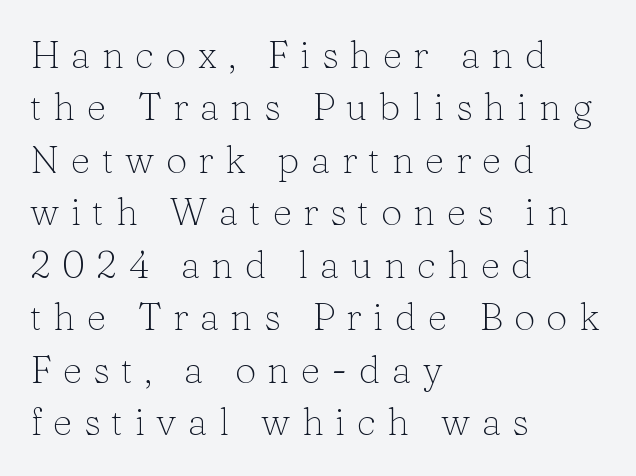
Q: Is the text bold? A: No.
Q: Is the text italic (slanted)? A: No, it is upright.
Q: Is the typeface a serif or a sans-serif typeface? A: Serif.
Q: Is the text underlined? A: No.
Q: How is the paragraph aligned? A: Left-aligned.
Q: Is the spacing between letters normal or unusually wide? A: Unusually wide.
Q: Is the spacing between lines tight, normal or loose? A: Normal.
Q: Width (condensed, normal, or wide)? A: Normal.
Q: Stroke contrast? A: Low.
Q: x-height? A: Medium.
Q: Monospaced? A: No.
